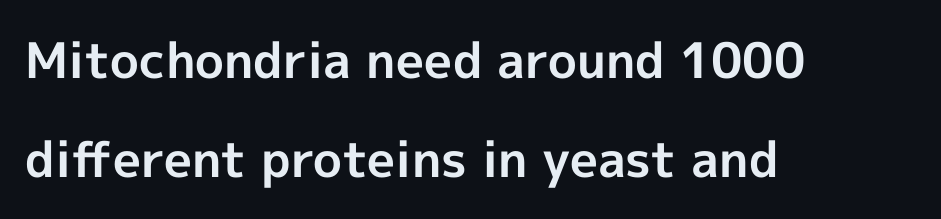
Q: Is the text bold? A: Yes.
Q: Is the text italic (slanted)? A: No, it is upright.
Q: Is the typeface a serif or a sans-serif typeface? A: Sans-serif.
Q: Is the text underlined? A: No.
Q: How is the paragraph aligned? A: Left-aligned.
Q: Is the spacing between letters normal or unusually wide? A: Normal.
Q: Is the spacing between lines tight, normal or loose? A: Loose.
Q: Width (condensed, normal, or wide)? A: Normal.
Q: x-height? A: Medium.
Q: Monospaced? A: No.
